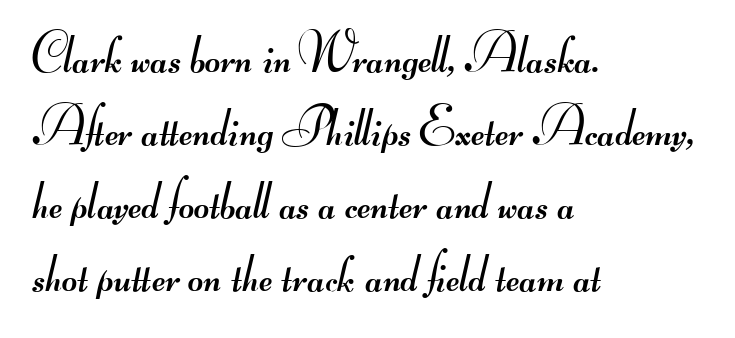
Q: Is the text bold? A: No.
Q: Is the typeface a serif or a sans-serif typeface? A: Sans-serif.
Q: Is the text underlined? A: No.
Q: How is the paragraph aligned? A: Left-aligned.
Q: Is the spacing between letters normal or unusually wide? A: Normal.
Q: Is the spacing between lines tight, normal or loose? A: Normal.
Q: Width (condensed, normal, or wide)? A: Wide.
Q: Stroke contrast? A: Medium.
Q: Monospaced? A: No.
